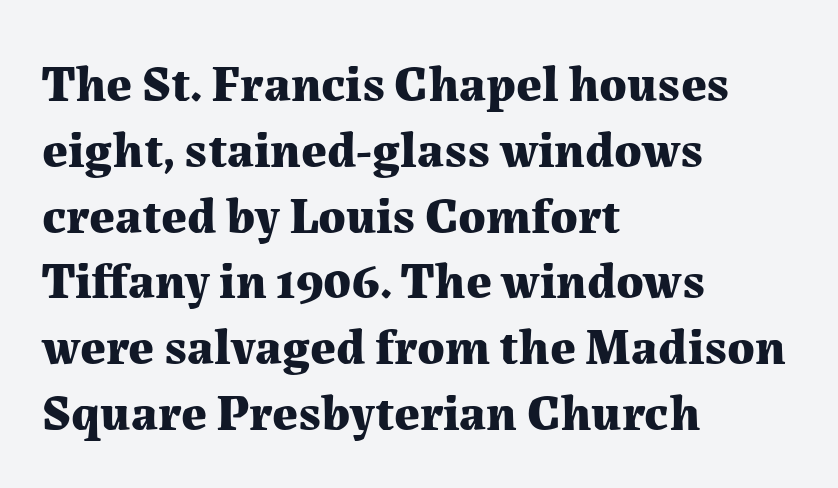
The image shows 51 px bold serif type, upright; set left-aligned, normal line spacing (1.29x), normal letter spacing, not underlined; medium stroke contrast and a medium x-height.
